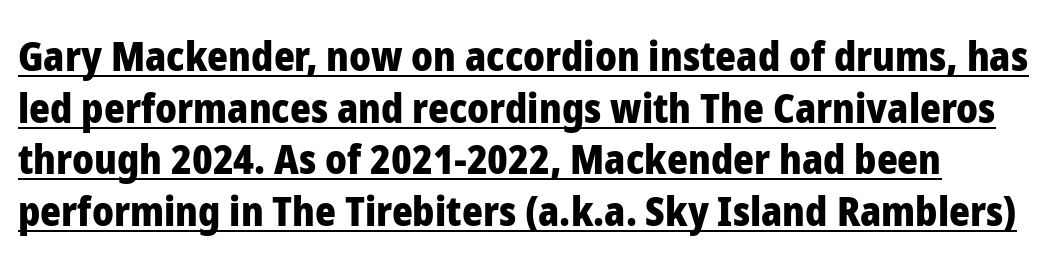
Think of a printed novel: that variable character pitch is what you see here. Line spacing here is normal. I'd call this a sans setting — the letters go barefoot. Italic? Not at all — the glyphs are vertical. Standard letterfit; no display-style spreading of the glyphs. Check the space under the baseline: a stroke is drawn there.
